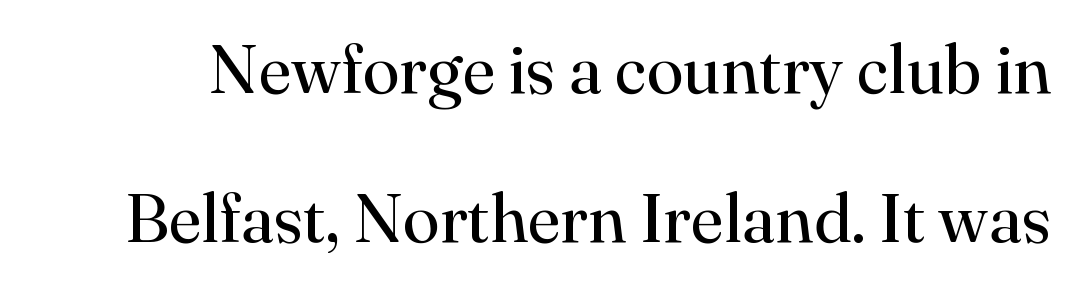
{"serif": "yes", "italic": "no", "bold": "no", "weight": "regular", "width": "normal", "stroke_contrast": "high", "x_height": "small", "monospaced": "no", "underline": "no", "line_spacing": "loose", "line_spacing_ratio": 2.19, "letter_spacing": "normal", "letter_spacing_em": 0.0, "glyph_px": 68}
